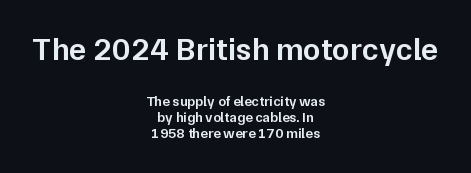
Q: Is the text bold? A: Semi-bold.
Q: Is the text italic (slanted)? A: No, it is upright.
Q: Is the typeface a serif or a sans-serif typeface? A: Sans-serif.
Q: Is the text underlined? A: No.
Q: How is the paragraph aligned? A: Centered.
Q: Is the spacing between letters normal or unusually wide? A: Normal.
Q: Which block of text is set in a larger size, the first (top) or the second (bottom)? A: The first (top) one.
Q: Width (condensed, normal, or wide)? A: Normal.
Q: Stroke contrast? A: Low.
Q: x-height? A: Medium.
Q: Monospaced? A: No.
